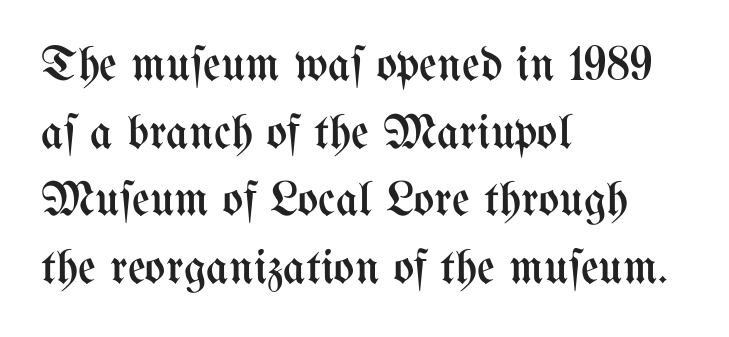
The image shows 49 px regular-weight, condensed type, upright; set left-aligned, normal line spacing (1.38x), normal letter spacing, not underlined; medium stroke contrast and a medium x-height.
